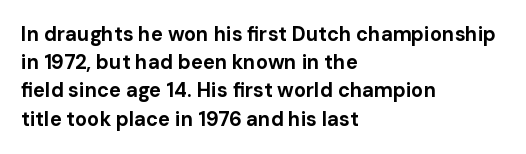
The image shows 20 px bold type, upright; set left-aligned, normal line spacing (1.41x), normal letter spacing, not underlined.
